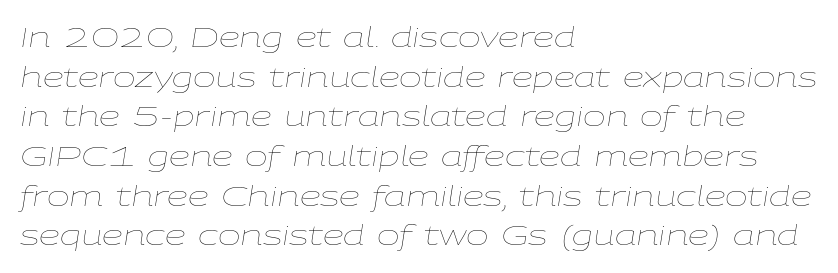
The image shows 27 px text type, italic (leaning right); set left-aligned, normal line spacing (1.47x), normal letter spacing, not underlined.
